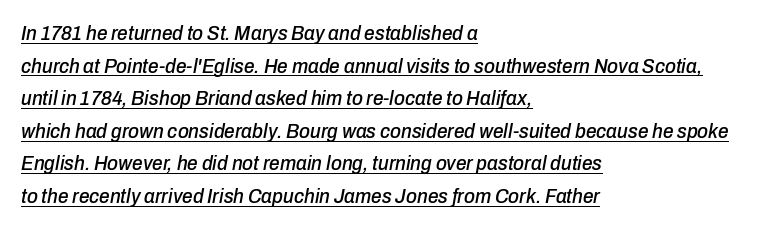
The ragged edge is on the right, which tells us the setting is flush left. Does the lettering tilt? It does — this is italic. Looks like someone drew a line under every word here. The space between consecutive lines is moderate. Glyph-to-glyph distance matches everyday printed text.
